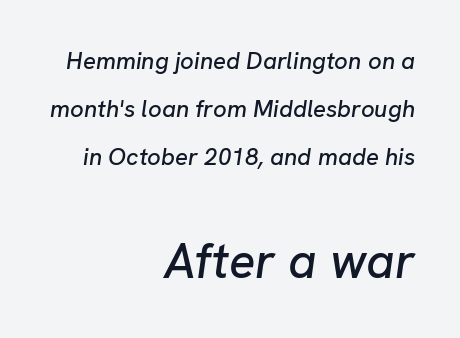
{"italic": "yes", "lean": "right", "slant_degrees": 8, "width": "normal", "stroke_contrast": "low", "x_height": "medium", "monospaced": "no", "underline": "no", "align": "right", "line_spacing": "loose", "line_spacing_ratio": 2.01, "letter_spacing": "normal", "letter_spacing_em": 0.0, "larger_block": "second", "size_ratio": 2.04, "glyph_px": 49}
